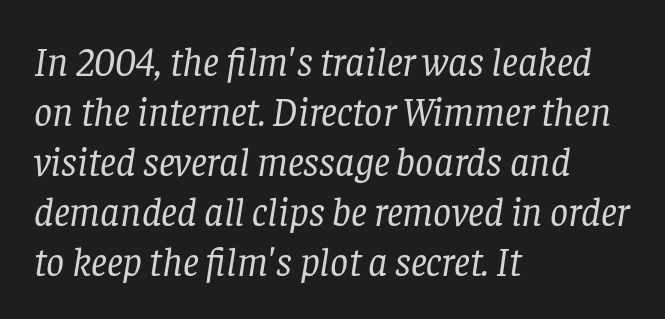
{"serif": "yes", "italic": "yes", "lean": "right", "slant_degrees": 8, "bold": "no", "weight": "regular", "width": "normal", "stroke_contrast": "low", "x_height": "large", "monospaced": "no", "underline": "no", "align": "left", "line_spacing": "normal", "line_spacing_ratio": 1.25, "letter_spacing": "normal", "letter_spacing_em": 0.0, "glyph_px": 40}
